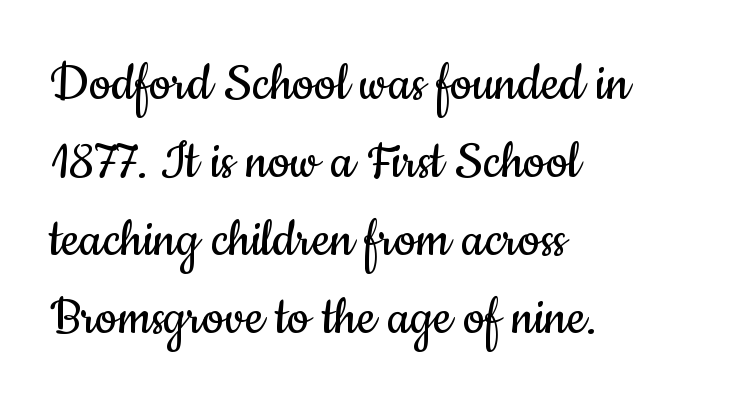
The image shows 61 px regular-weight, condensed sans-serif type; set left-aligned, normal line spacing (1.28x), normal letter spacing, not underlined; low stroke contrast and a small x-height.
